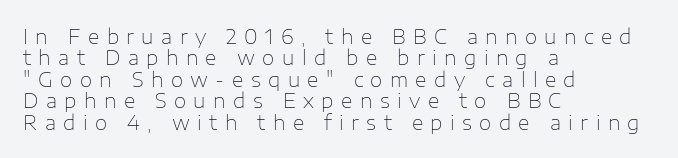
Q: Is the text bold? A: No.
Q: Is the text italic (slanted)? A: No, it is upright.
Q: Is the text underlined? A: No.
Q: How is the paragraph aligned? A: Left-aligned.
Q: Is the spacing between letters normal or unusually wide? A: Unusually wide.
Q: Is the spacing between lines tight, normal or loose? A: Tight.
